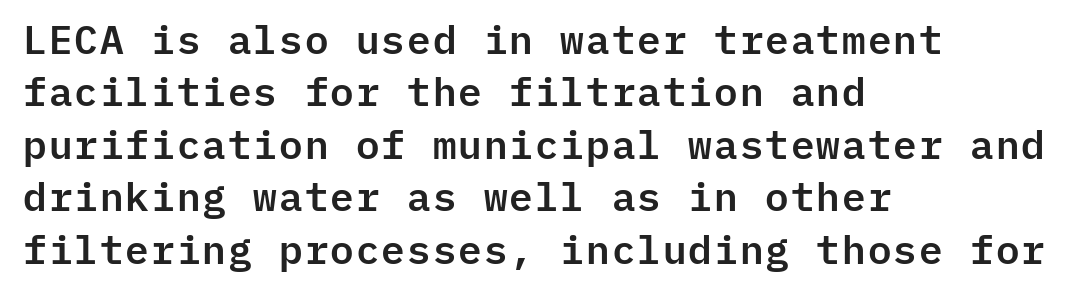
{"serif": "no", "italic": "no", "width": "normal", "stroke_contrast": "low", "x_height": "medium", "monospaced": "yes", "underline": "no", "align": "left", "line_spacing": "normal", "line_spacing_ratio": 1.31, "letter_spacing": "normal", "letter_spacing_em": 0.0, "glyph_px": 40}
